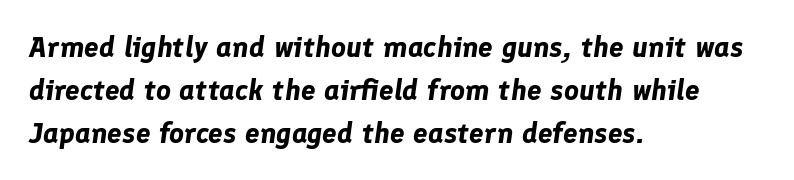
Q: Is the text bold? A: Yes.
Q: Is the text italic (slanted)? A: Yes, it leans right by about 8 degrees.
Q: Is the text underlined? A: No.
Q: How is the paragraph aligned? A: Left-aligned.
Q: Is the spacing between letters normal or unusually wide? A: Normal.
Q: Is the spacing between lines tight, normal or loose? A: Normal.
Q: Width (condensed, normal, or wide)? A: Normal.
Q: Stroke contrast? A: Low.
Q: x-height? A: Medium.
Q: Monospaced? A: No.
